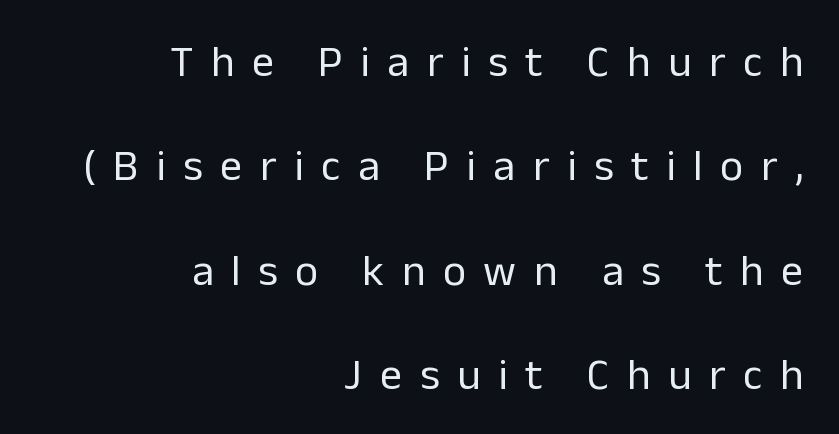
Q: Is the text bold? A: No.
Q: Is the text italic (slanted)? A: No, it is upright.
Q: Is the typeface a serif or a sans-serif typeface? A: Sans-serif.
Q: Is the text underlined? A: No.
Q: How is the paragraph aligned? A: Right-aligned.
Q: Is the spacing between letters normal or unusually wide? A: Unusually wide.
Q: Is the spacing between lines tight, normal or loose? A: Loose.
Q: Width (condensed, normal, or wide)? A: Normal.
Q: Stroke contrast? A: Low.
Q: x-height? A: Medium.
Q: Monospaced? A: No.
